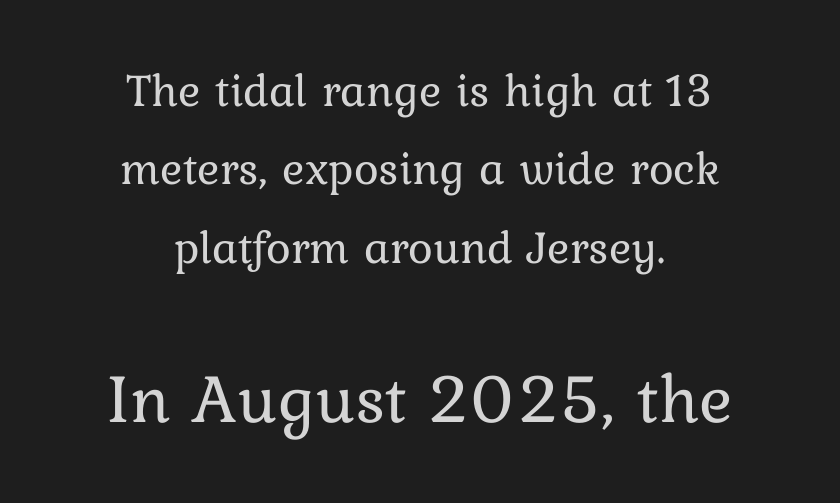
The lines in this sample share a center point and differ in where they start and stop. The typeface has the unassuming heft of standard copy or less. Ordinary non-slanted type is in use. The rendering uses a moderate line-height, typical for paragraphs.
